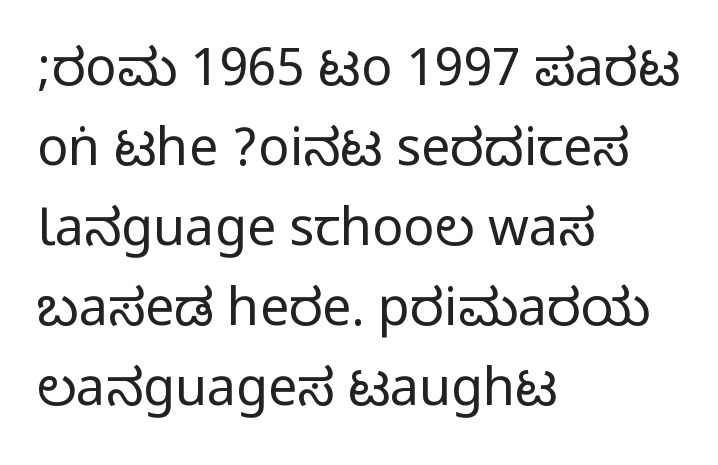
{"serif": "no", "italic": "no", "width": "condensed", "stroke_contrast": "medium", "monospaced": "no", "underline": "no", "align": "left", "line_spacing": "normal", "line_spacing_ratio": 1.54, "letter_spacing": "normal", "letter_spacing_em": 0.0, "glyph_px": 52}
